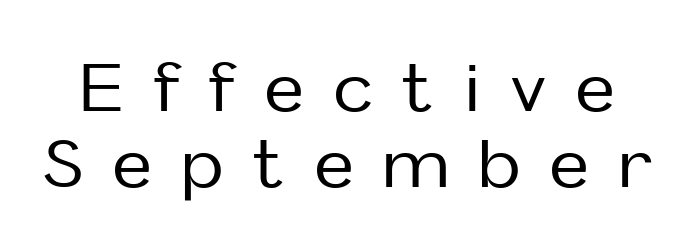
{"serif": "no", "italic": "no", "width": "normal", "stroke_contrast": "low", "x_height": "medium", "monospaced": "no", "underline": "no", "line_spacing": "tight", "line_spacing_ratio": 1.13, "letter_spacing": "wide", "letter_spacing_em": 0.45, "glyph_px": 67}
